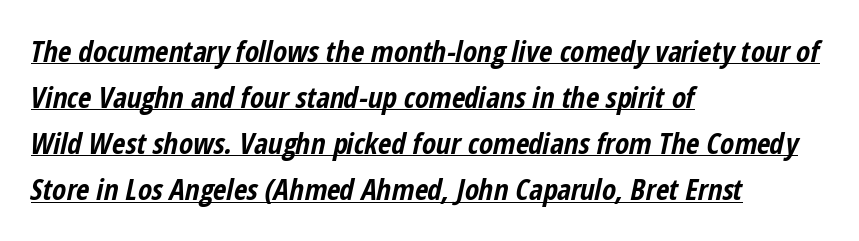
{"italic": "yes", "lean": "right", "slant_degrees": 12, "bold": "yes", "weight": "bold", "width": "condensed", "stroke_contrast": "low", "x_height": "medium", "monospaced": "no", "underline": "yes", "align": "left", "line_spacing": "normal", "line_spacing_ratio": 1.59, "letter_spacing": "normal", "letter_spacing_em": 0.0, "glyph_px": 29}
